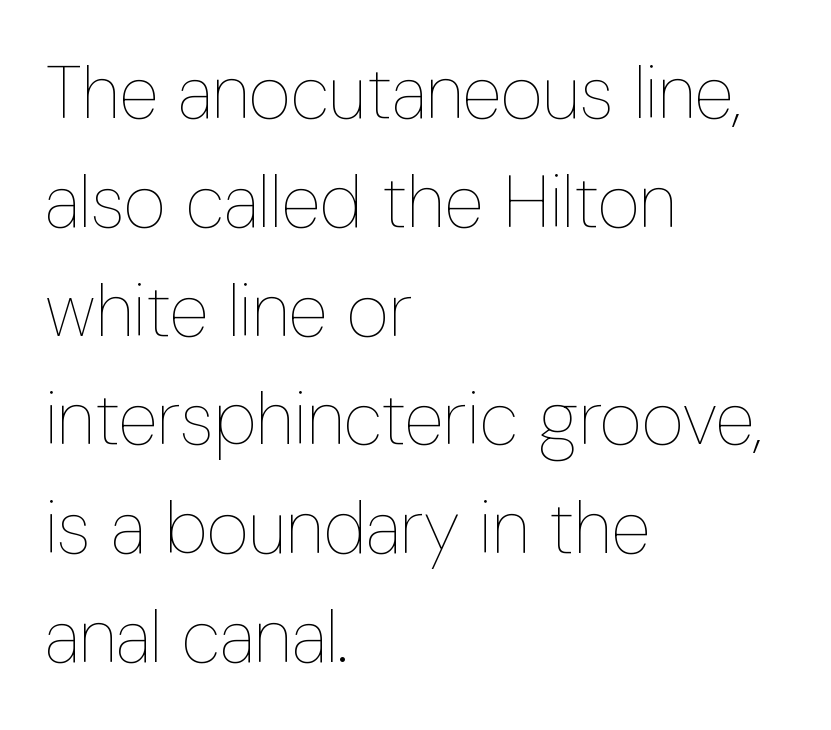
Q: Is the text bold? A: No.
Q: Is the text italic (slanted)? A: No, it is upright.
Q: Is the text underlined? A: No.
Q: How is the paragraph aligned? A: Left-aligned.
Q: Is the spacing between letters normal or unusually wide? A: Normal.
Q: Is the spacing between lines tight, normal or loose? A: Normal.
Q: Width (condensed, normal, or wide)? A: Condensed.
Q: Stroke contrast? A: Low.
Q: x-height? A: Medium.
Q: Monospaced? A: No.
